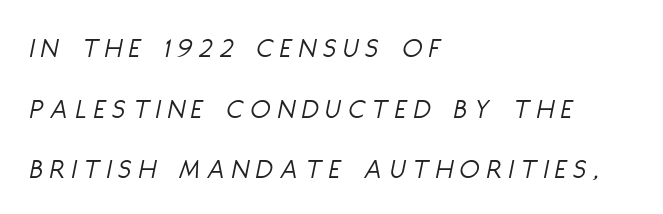
{"italic": "yes", "lean": "right", "slant_degrees": 11, "bold": "no", "weight": "light", "width": "condensed", "stroke_contrast": "low", "x_height": "large", "monospaced": "no", "underline": "no", "align": "left", "line_spacing": "loose", "line_spacing_ratio": 2.09, "letter_spacing": "wide", "letter_spacing_em": 0.26, "glyph_px": 29}
